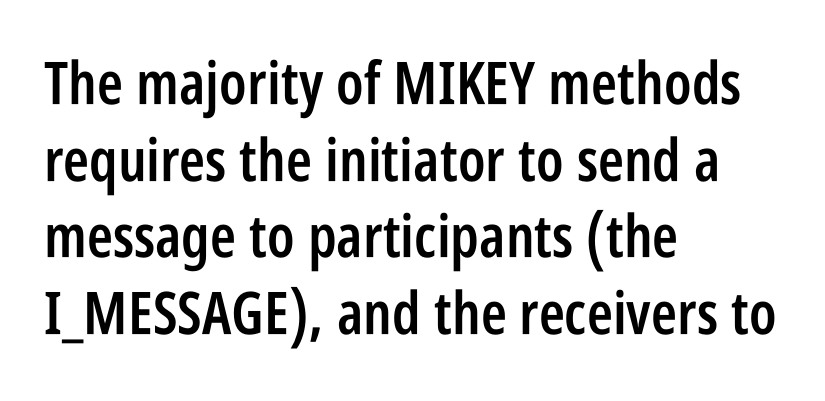
The image shows 59 px semibold, condensed sans-serif type, upright; set left-aligned, normal line spacing (1.3x), normal letter spacing, not underlined; low stroke contrast and a large x-height.
